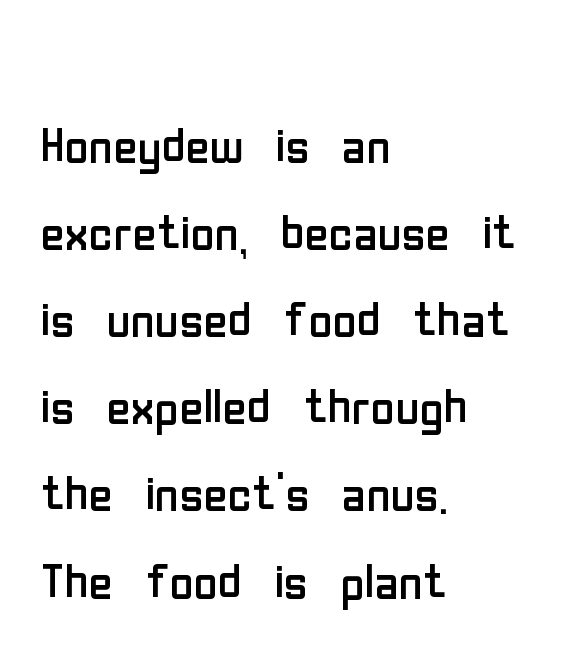
Q: Is the text bold? A: No.
Q: Is the text italic (slanted)? A: No, it is upright.
Q: Is the typeface a serif or a sans-serif typeface? A: Sans-serif.
Q: Is the text underlined? A: No.
Q: How is the paragraph aligned? A: Left-aligned.
Q: Is the spacing between letters normal or unusually wide? A: Normal.
Q: Is the spacing between lines tight, normal or loose? A: Normal.
Q: Width (condensed, normal, or wide)? A: Condensed.
Q: Stroke contrast? A: Low.
Q: x-height? A: Medium.
Q: Monospaced? A: No.
